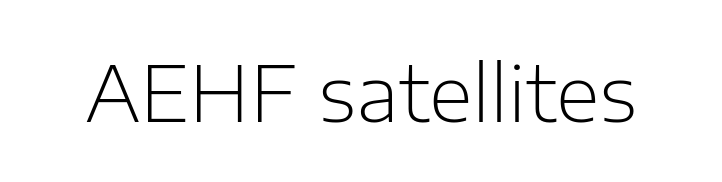
Nothing sits at the stroke ends, so this counts as sans-serif. It's the straight-up-and-down kind of type. Words appear dense and cohesive because spacing is normal. Letters rest on an invisible, unmarked baseline. The letters advance in unequal steps, a hallmark of proportional type. Caption: face not bold, strokes unweighted.
